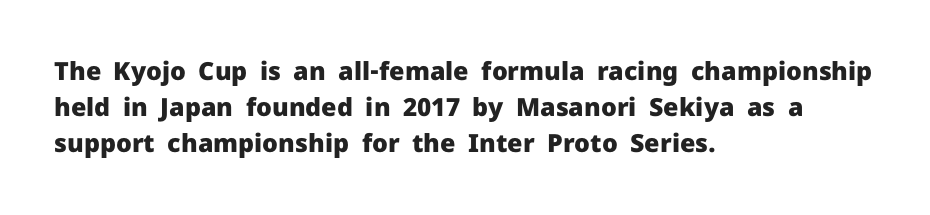
Q: Is the text bold? A: Yes.
Q: Is the text italic (slanted)? A: No, it is upright.
Q: Is the text underlined? A: No.
Q: How is the paragraph aligned? A: Left-aligned.
Q: Is the spacing between letters normal or unusually wide? A: Normal.
Q: Is the spacing between lines tight, normal or loose? A: Normal.
